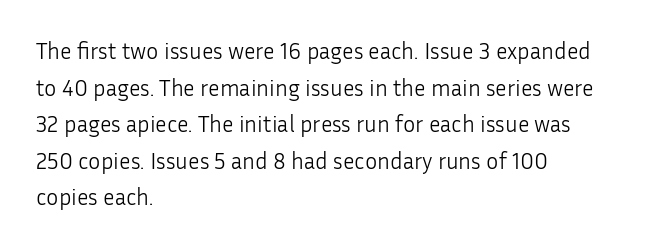
Q: Is the text bold? A: No.
Q: Is the text italic (slanted)? A: No, it is upright.
Q: Is the text underlined? A: No.
Q: How is the paragraph aligned? A: Left-aligned.
Q: Is the spacing between letters normal or unusually wide? A: Normal.
Q: Is the spacing between lines tight, normal or loose? A: Normal.
